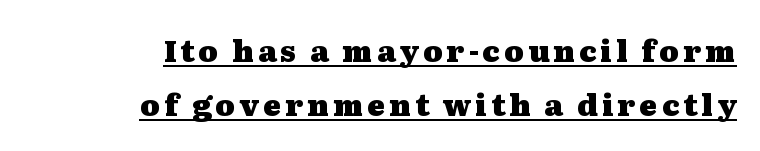
Line ends are locked; line starts wander. The letters stand straight up with perfectly vertical stems. Heavy-handed strokes throughout: this text is bold. The face used here is proportionally spaced, like ordinary book or web type.
